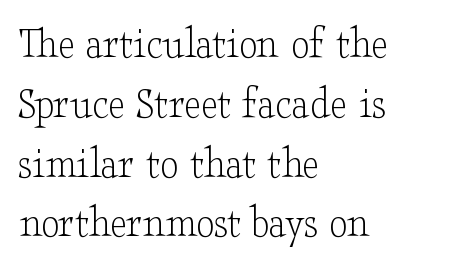
Q: Is the text bold? A: No.
Q: Is the text italic (slanted)? A: No, it is upright.
Q: Is the typeface a serif or a sans-serif typeface? A: Serif.
Q: Is the text underlined? A: No.
Q: How is the paragraph aligned? A: Left-aligned.
Q: Is the spacing between letters normal or unusually wide? A: Normal.
Q: Is the spacing between lines tight, normal or loose? A: Normal.
Q: Width (condensed, normal, or wide)? A: Wide.
Q: Stroke contrast? A: Low.
Q: x-height? A: Small.
Q: Monospaced? A: No.
